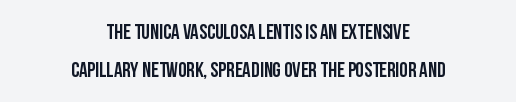
{"italic": "no", "underline": "no", "align": "center", "line_spacing_ratio": 1.82, "letter_spacing": "normal", "letter_spacing_em": 0.0, "glyph_px": 21}
